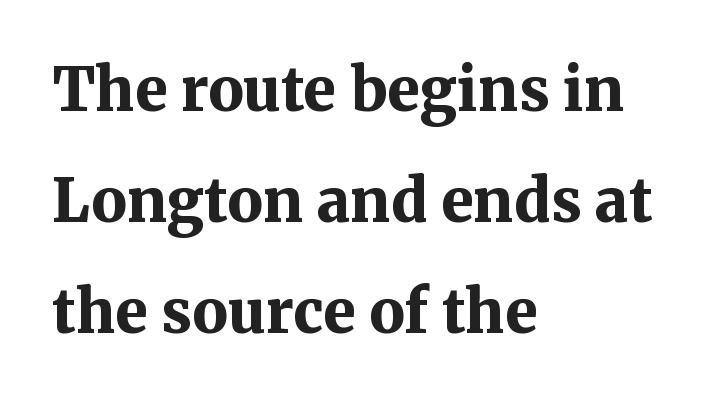
The image shows 59 px bold serif type, upright; set left-aligned, line spacing 1.88x, normal letter spacing, not underlined; medium stroke contrast and a medium x-height.
